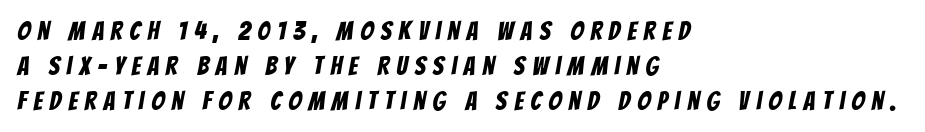
{"underline": "no", "align": "left", "line_spacing": "normal", "line_spacing_ratio": 1.34, "letter_spacing": "wide", "letter_spacing_em": 0.28, "glyph_px": 26}
